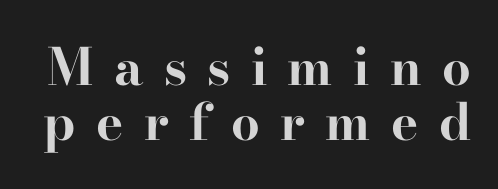
The image shows 51 px bold, wide serif type, upright; set tight line spacing (1.08x), unusually wide letter spacing (+0.4 em), not underlined; high stroke contrast and a small x-height.
